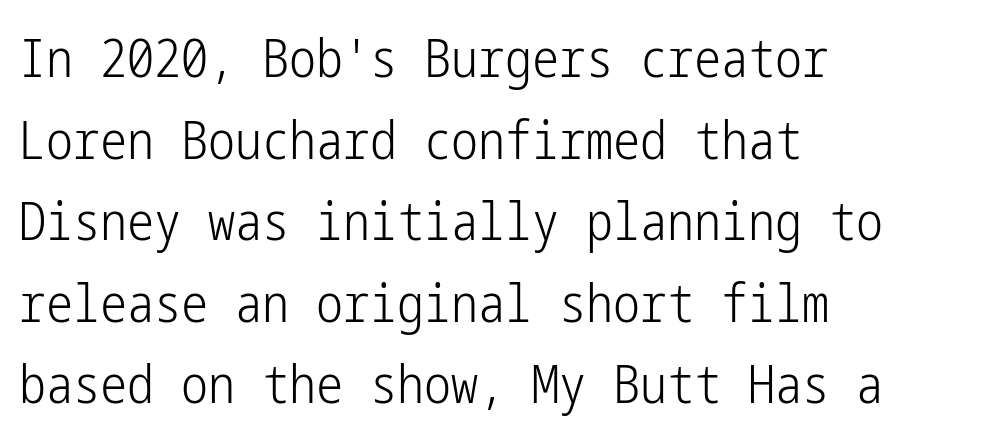
Q: Is the text bold? A: No.
Q: Is the text italic (slanted)? A: No, it is upright.
Q: Is the typeface a serif or a sans-serif typeface? A: Sans-serif.
Q: Is the text underlined? A: No.
Q: How is the paragraph aligned? A: Left-aligned.
Q: Is the spacing between letters normal or unusually wide? A: Normal.
Q: Is the spacing between lines tight, normal or loose? A: Normal.
Q: Width (condensed, normal, or wide)? A: Condensed.
Q: Stroke contrast? A: Low.
Q: x-height? A: Medium.
